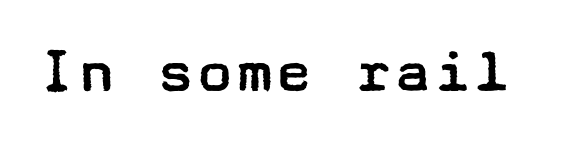
{"serif": "no", "italic": "no", "bold": "no", "weight": "regular", "width": "wide", "stroke_contrast": "low", "x_height": "medium", "underline": "no", "letter_spacing": "normal", "letter_spacing_em": 0.0, "glyph_px": 66}
